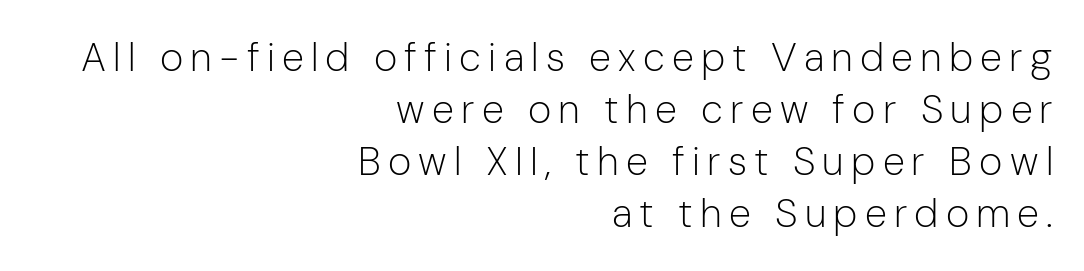
{"serif": "no", "italic": "no", "bold": "no", "weight": "light", "width": "normal", "stroke_contrast": "low", "x_height": "medium", "monospaced": "no", "underline": "no", "align": "right", "line_spacing": "normal", "line_spacing_ratio": 1.3, "glyph_px": 40}
